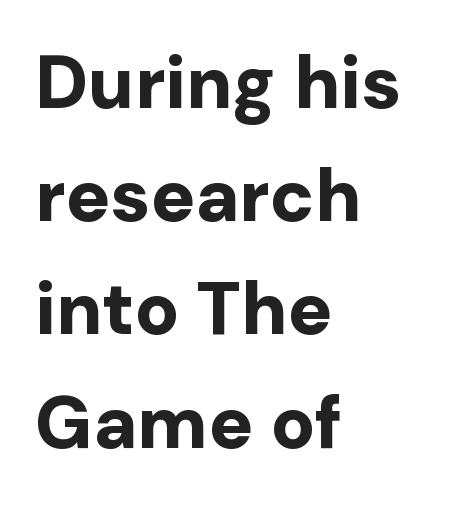
Q: Is the text bold? A: Yes.
Q: Is the text italic (slanted)? A: No, it is upright.
Q: Is the typeface a serif or a sans-serif typeface? A: Sans-serif.
Q: Is the text underlined? A: No.
Q: How is the paragraph aligned? A: Left-aligned.
Q: Is the spacing between letters normal or unusually wide? A: Normal.
Q: Is the spacing between lines tight, normal or loose? A: Normal.
Q: Width (condensed, normal, or wide)? A: Normal.
Q: Stroke contrast? A: Low.
Q: x-height? A: Medium.
Q: Monospaced? A: No.
